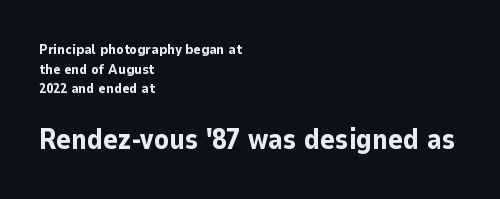
The passage is arranged the way most books set body copy — flush left. Each letter keeps its own natural width here, so spacing adapts to shape. Look at the glyph heights: the lower group is clearly the bigger setting. The axis of the letterforms is exactly vertical.
